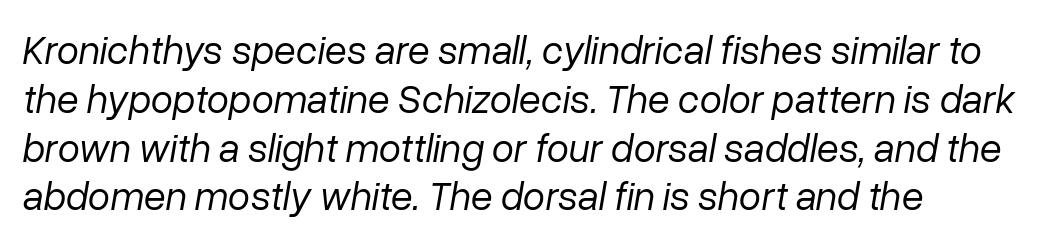
The image shows 40 px regular-weight type, italic (leaning right); set left-aligned, line spacing 1.22x, normal letter spacing, not underlined; low stroke contrast and a medium x-height.
